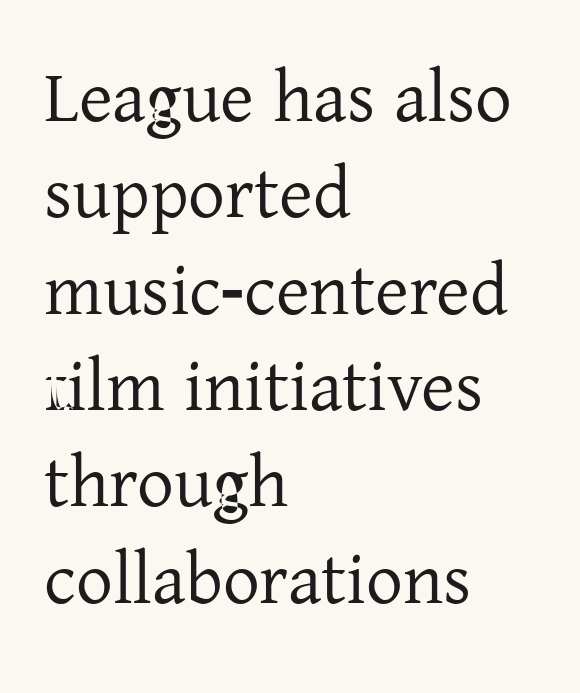
Think of a printed novel: that variable character pitch is what you see here. Posture: vertical. The face used here is seriffed, in the tradition of book romans. The rendering anchors every line to the left-hand side. Whoever set this chose a conventional vertical rhythm. Words float on clear page, feet unadorned.
